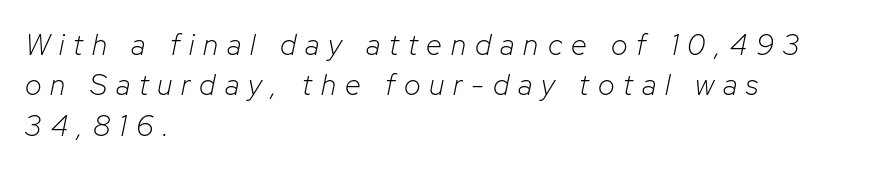
{"italic": "yes", "lean": "right", "slant_degrees": 12, "bold": "no", "weight": "light", "width": "normal", "stroke_contrast": "low", "x_height": "medium", "monospaced": "no", "underline": "no", "align": "left", "line_spacing": "normal", "line_spacing_ratio": 1.39, "letter_spacing": "wide", "letter_spacing_em": 0.31, "glyph_px": 29}
